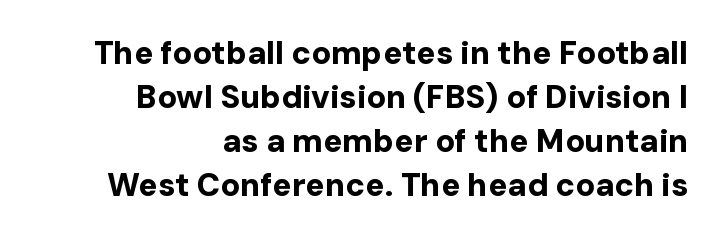
{"serif": "no", "italic": "no", "bold": "yes", "weight": "bold", "width": "normal", "stroke_contrast": "low", "x_height": "medium", "monospaced": "no", "underline": "no", "align": "right", "line_spacing": "normal", "line_spacing_ratio": 1.37, "letter_spacing": "normal", "letter_spacing_em": 0.0, "glyph_px": 32}
